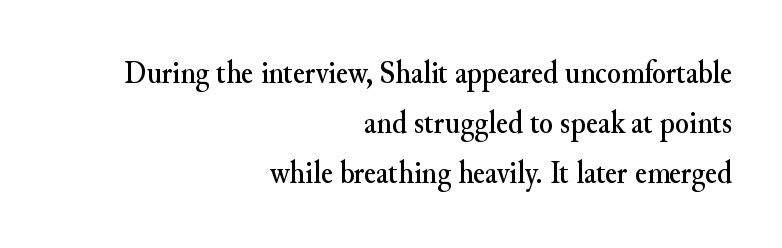
The image shows 32 px serif type, upright; set right-aligned, normal line spacing (1.57x), normal letter spacing, not underlined; medium stroke contrast and a small x-height.
